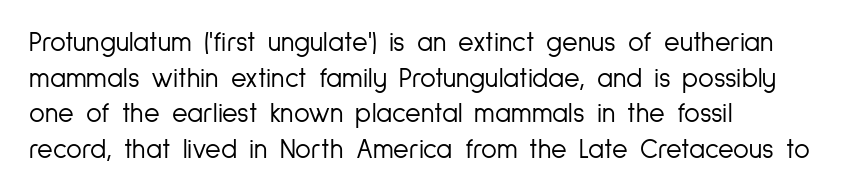
The image shows 27 px text type, upright; set left-aligned, normal line spacing (1.32x), normal letter spacing, not underlined.
